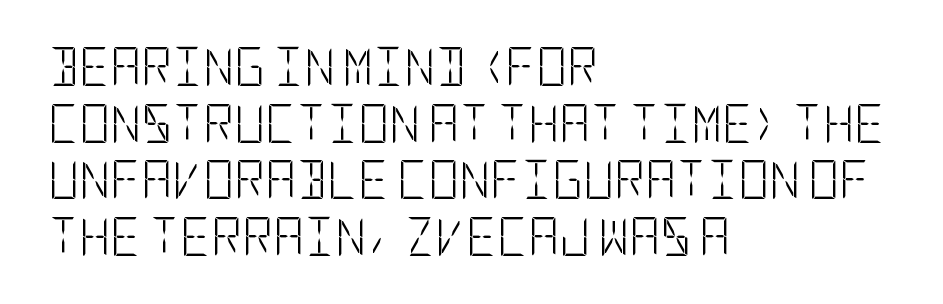
{"serif": "no", "italic": "no", "bold": "no", "weight": "light", "width": "condensed", "stroke_contrast": "low", "x_height": "large", "underline": "no", "align": "left", "line_spacing": "normal", "line_spacing_ratio": 1.49, "letter_spacing": "normal", "letter_spacing_em": 0.0, "glyph_px": 38}
